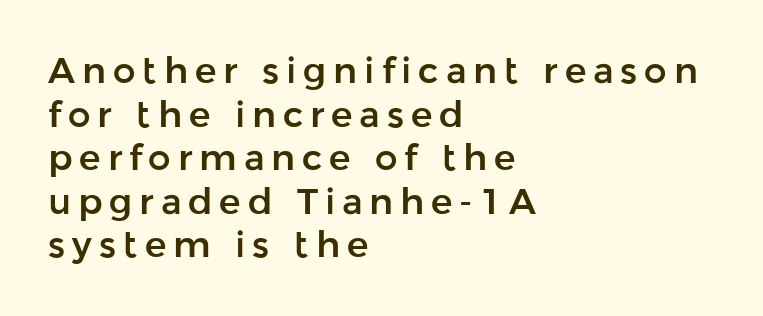
The image shows 36 px sans-serif type, upright; set left-aligned, line spacing 1.21x, not underlined; low stroke contrast and a medium x-height.
